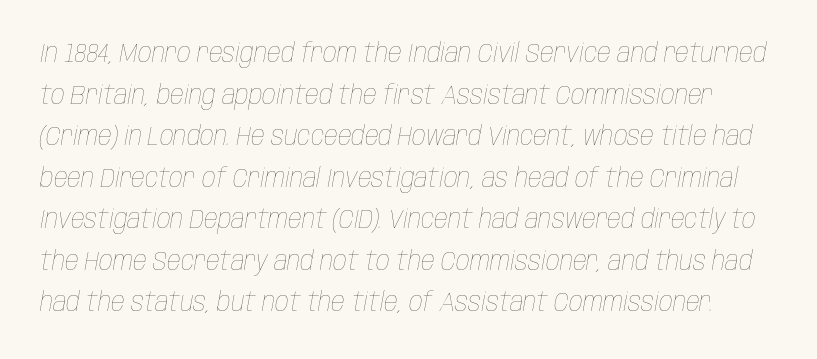
Glance below the letters and you will spot only blank space. Is the letter spacing exaggerated? No — it looks like the ordinary default. The rows are spaced the way most documents space them. The glyphs look as if they've been sheared to an angle. Is the stroke heavy? The answer is a plain regular-or-lighter.
